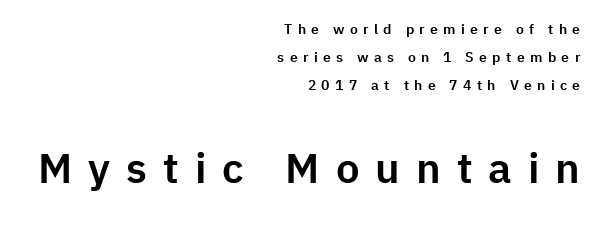
{"serif": "no", "italic": "no", "width": "normal", "stroke_contrast": "low", "x_height": "medium", "monospaced": "no", "underline": "no", "align": "right", "line_spacing": "loose", "line_spacing_ratio": 2.01, "letter_spacing": "wide", "letter_spacing_em": 0.38, "larger_block": "second", "size_ratio": 3.0, "glyph_px": 42}
